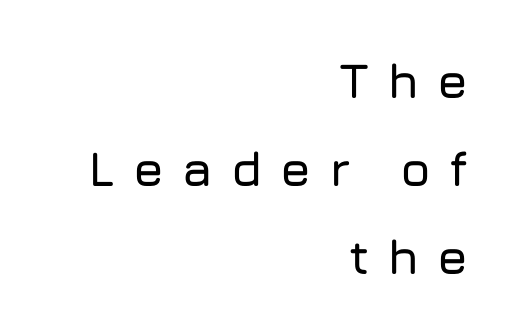
{"serif": "no", "italic": "no", "width": "normal", "stroke_contrast": "low", "x_height": "medium", "monospaced": "no", "underline": "no", "align": "right", "line_spacing_ratio": 1.8, "letter_spacing": "wide", "letter_spacing_em": 0.36, "glyph_px": 49}
